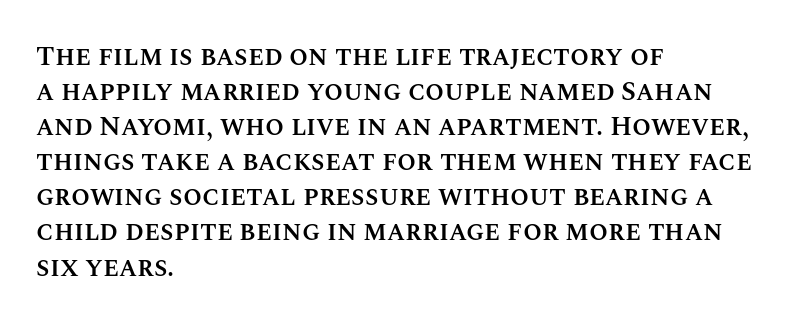
Q: Is the text bold? A: Semi-bold.
Q: Is the text italic (slanted)? A: No, it is upright.
Q: Is the text underlined? A: No.
Q: How is the paragraph aligned? A: Left-aligned.
Q: Is the spacing between letters normal or unusually wide? A: Normal.
Q: Is the spacing between lines tight, normal or loose? A: Normal.
